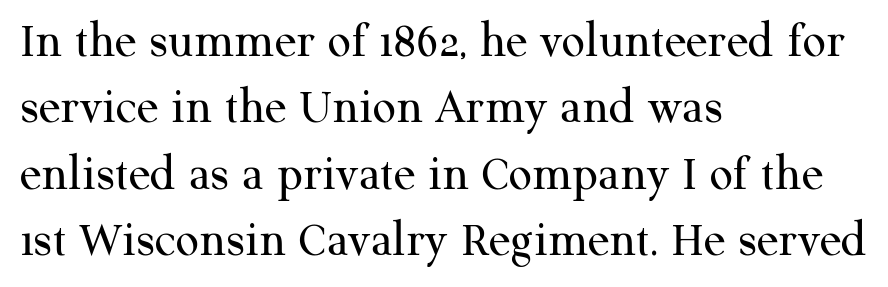
A typesetter would call this proportional, since set widths differ per character. Look at the bottom of the vertical strokes: they flare into serifs here. The area under the type is left untouched. Unlike italic type, these characters show no tilt at all. The rag falls on the right side of this text block.
